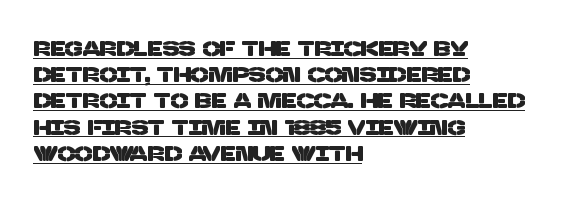
The image shows 21 px text type; set left-aligned, normal line spacing (1.25x), normal letter spacing, underlined.
